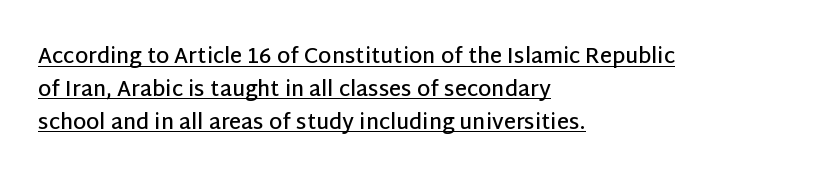
{"italic": "no", "bold": "semi", "underline": "yes", "align": "left", "line_spacing": "normal", "line_spacing_ratio": 1.56, "letter_spacing": "normal", "letter_spacing_em": 0.0, "glyph_px": 21}
